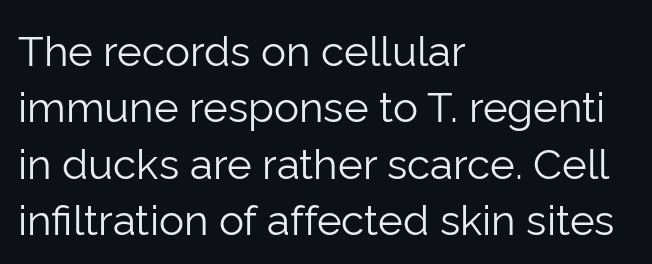
If you drew a line through each stem, it would be perfectly vertical. Does the copy run flush right? No — it runs flush left. Character widths vary here, with narrow letters taking less room than wide ones. Summary of vertical rhythm: regular, with standard interline spacing. The letters carry no serifs — their stems end cleanly without finishing strokes.
